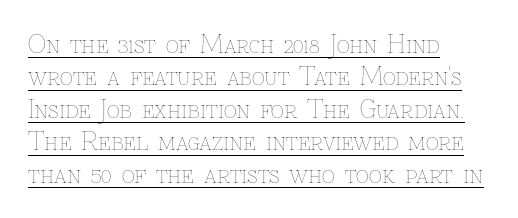
Q: Is the text bold? A: No.
Q: Is the text italic (slanted)? A: No, it is upright.
Q: Is the text underlined? A: Yes.
Q: How is the paragraph aligned? A: Left-aligned.
Q: Is the spacing between letters normal or unusually wide? A: Normal.
Q: Is the spacing between lines tight, normal or loose? A: Normal.
